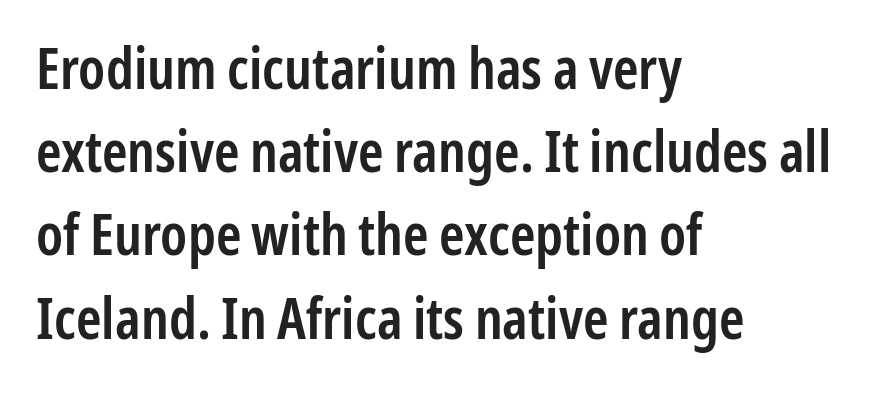
The image shows 57 px semibold, condensed sans-serif type, upright; set left-aligned, normal line spacing (1.46x), normal letter spacing, not underlined; low stroke contrast and a medium x-height.
